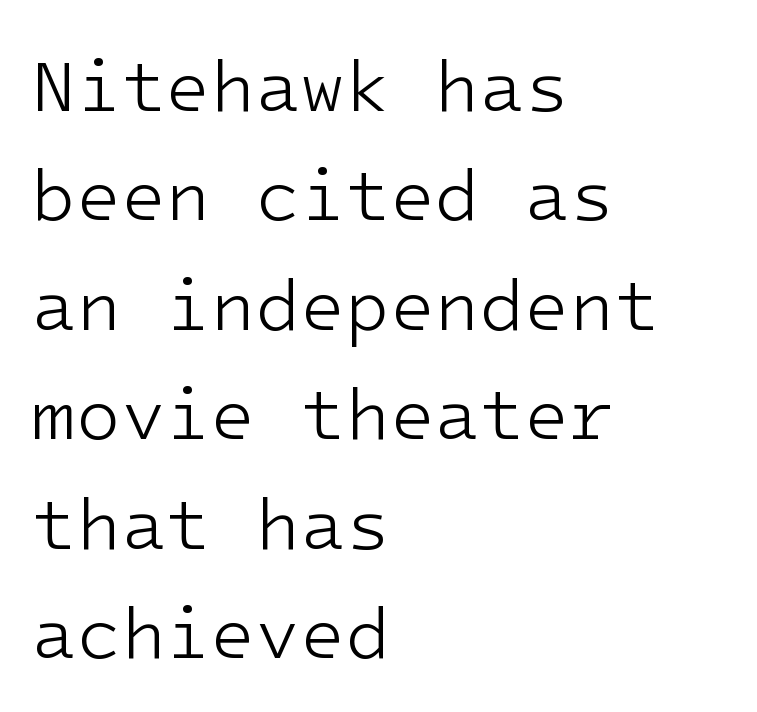
{"serif": "no", "italic": "no", "bold": "no", "weight": "light", "width": "normal", "stroke_contrast": "low", "x_height": "medium", "underline": "no", "align": "left", "line_spacing": "normal", "line_spacing_ratio": 1.5, "letter_spacing": "normal", "letter_spacing_em": 0.0, "glyph_px": 73}
